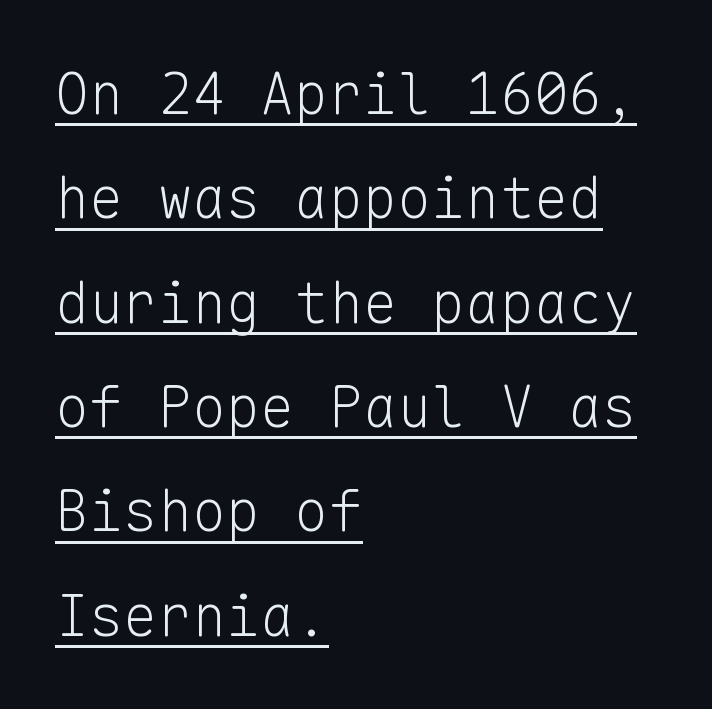
The image shows 57 px light sans-serif type, upright, monospaced; set left-aligned, line spacing 1.83x, normal letter spacing, underlined; low stroke contrast and a medium x-height.
